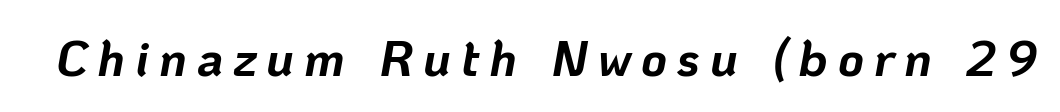
{"italic": "yes", "lean": "right", "slant_degrees": 10, "bold": "yes", "weight": "bold", "width": "normal", "stroke_contrast": "low", "x_height": "medium", "monospaced": "no", "underline": "no", "letter_spacing": "wide", "letter_spacing_em": 0.2, "glyph_px": 50}
